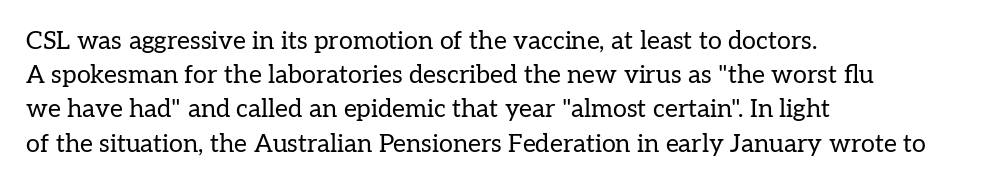
The image shows 25 px text type, upright; set left-aligned, normal line spacing (1.37x), normal letter spacing, not underlined.
